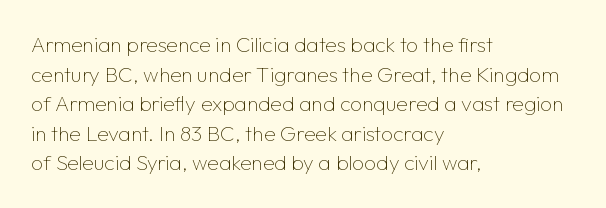
The image shows 21 px text type, upright; set left-aligned, normal line spacing (1.41x), normal letter spacing, not underlined.
